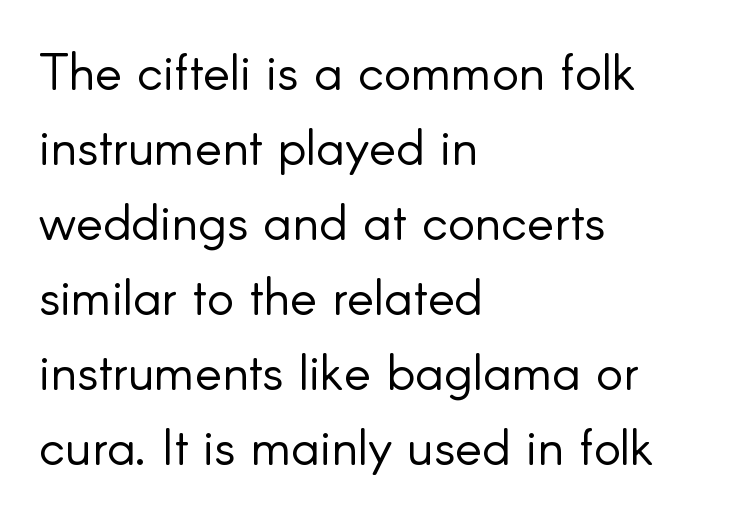
Rule under the text: the space is simply empty. The face used here is rendered with its standard letterfit. The letters advance in unequal steps, a hallmark of proportional type. The lettering stays uniformly vertical, giving the passage a roman look.
